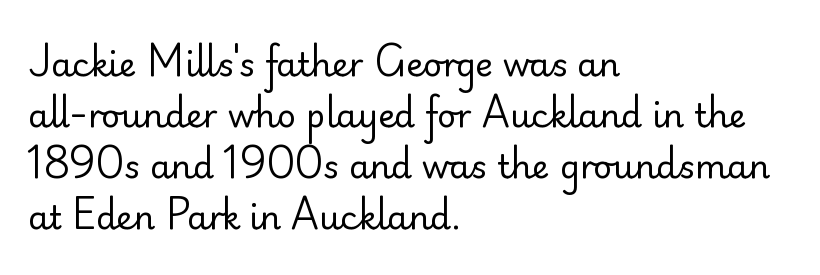
{"serif": "no", "italic": "no", "bold": "no", "weight": "regular", "width": "normal", "stroke_contrast": "low", "x_height": "small", "monospaced": "no", "underline": "no", "align": "left", "line_spacing": "normal", "line_spacing_ratio": 1.55, "letter_spacing": "normal", "letter_spacing_em": 0.0, "glyph_px": 33}
